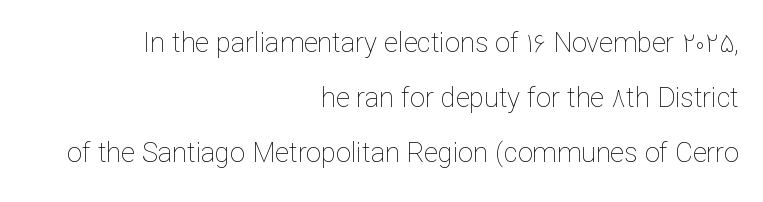
The image shows 27 px text type, upright; set right-aligned, loose line spacing (2.04x), normal letter spacing, not underlined.
